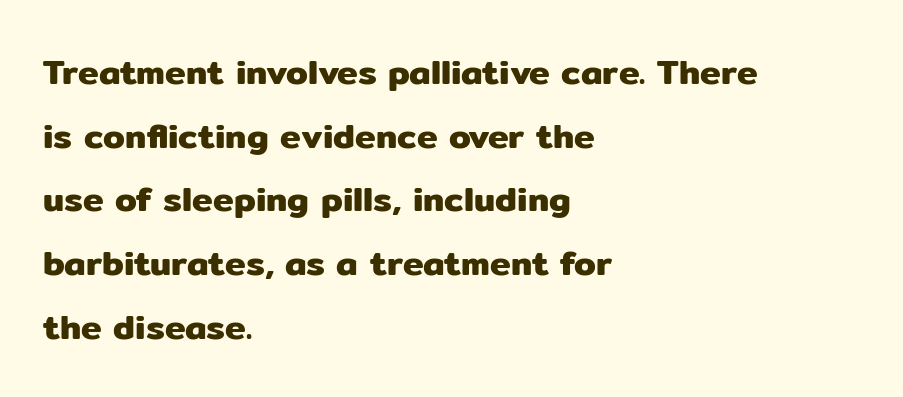
{"serif": "no", "italic": "no", "width": "normal", "stroke_contrast": "low", "x_height": "medium", "monospaced": "no", "underline": "no", "align": "left", "line_spacing_ratio": 1.82, "letter_spacing": "normal", "letter_spacing_em": 0.0, "glyph_px": 35}
